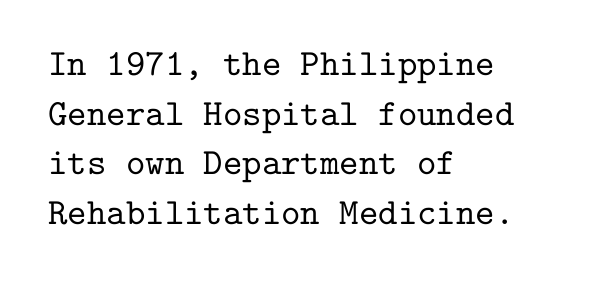
{"serif": "yes", "italic": "no", "width": "normal", "stroke_contrast": "low", "x_height": "medium", "monospaced": "yes", "underline": "no", "align": "left", "line_spacing": "normal", "line_spacing_ratio": 1.34, "letter_spacing": "normal", "letter_spacing_em": 0.0, "glyph_px": 37}
